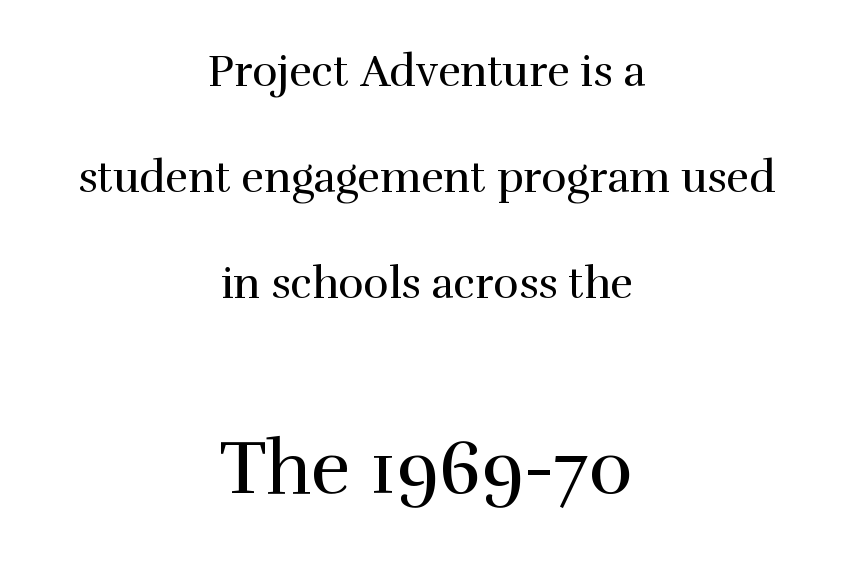
Note the varied advance widths — an 'i' is clearly narrower than an 'm'. Interline gaps are noticeably wide in this sample. The later block is typeset at a bigger size than the earlier block. Centered paragraph, ragged on both sides. Stroke terminals: seriffed. This is roman type, the default non-slanted kind.
